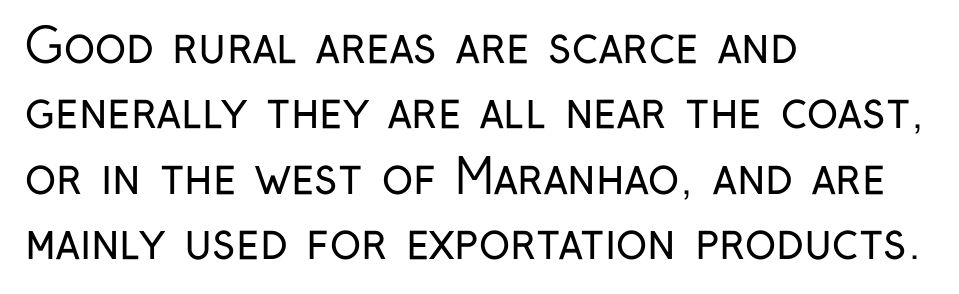
Q: Is the text bold? A: No.
Q: Is the text italic (slanted)? A: No, it is upright.
Q: Is the typeface a serif or a sans-serif typeface? A: Sans-serif.
Q: Is the text underlined? A: No.
Q: How is the paragraph aligned? A: Left-aligned.
Q: Is the spacing between letters normal or unusually wide? A: Normal.
Q: Is the spacing between lines tight, normal or loose? A: Normal.
Q: Width (condensed, normal, or wide)? A: Condensed.
Q: Stroke contrast? A: Low.
Q: x-height? A: Medium.
Q: Monospaced? A: No.
